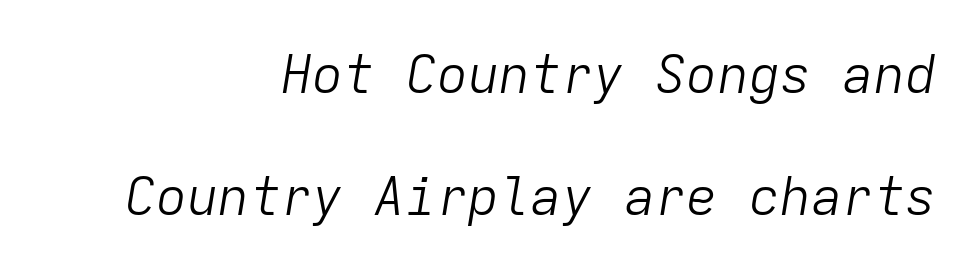
The image shows 52 px light type, italic (leaning right), monospaced; set right-aligned, loose line spacing (2.35x), normal letter spacing, not underlined; low stroke contrast and a medium x-height.
